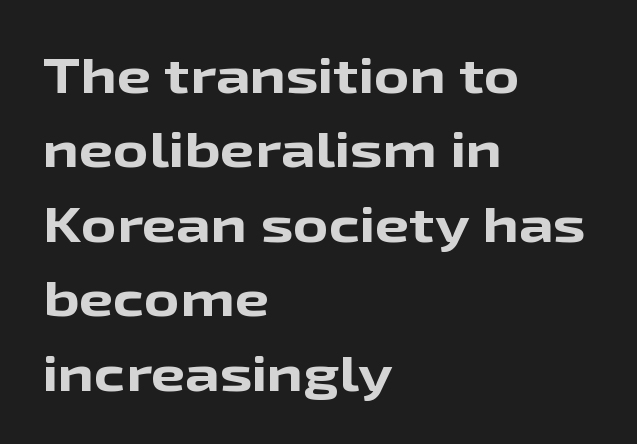
Q: Is the text bold? A: Yes.
Q: Is the text italic (slanted)? A: No, it is upright.
Q: Is the typeface a serif or a sans-serif typeface? A: Sans-serif.
Q: Is the text underlined? A: No.
Q: How is the paragraph aligned? A: Left-aligned.
Q: Is the spacing between letters normal or unusually wide? A: Normal.
Q: Is the spacing between lines tight, normal or loose? A: Normal.
Q: Width (condensed, normal, or wide)? A: Wide.
Q: Stroke contrast? A: Low.
Q: x-height? A: Medium.
Q: Monospaced? A: No.
